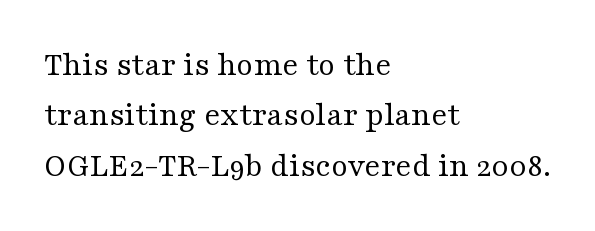
These lines were composed using upright roman letters. Between one letter and the next there's only the usual sliver of space. Visually the block forms a straight wall on the left and a jagged coastline on the right. The baseline area is clear. On a weight scale, this lands at 450 or below.
